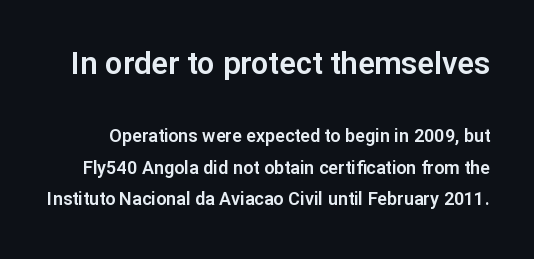
Reading top to bottom, the characters get smaller at the block break. Unlike italic type, these characters show no tilt at all. No word sits above an underline. Letter spacing: default. Unlike a traditional serif, this face leaves its strokes unadorned. Spacing verdict: proportional, widths tailored to each character.
